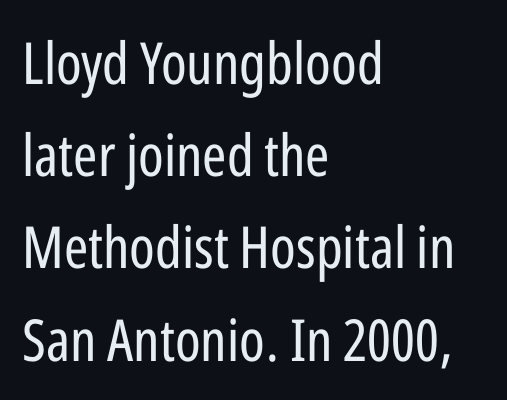
Q: Is the text bold? A: No.
Q: Is the text italic (slanted)? A: No, it is upright.
Q: Is the typeface a serif or a sans-serif typeface? A: Sans-serif.
Q: Is the text underlined? A: No.
Q: How is the paragraph aligned? A: Left-aligned.
Q: Is the spacing between letters normal or unusually wide? A: Normal.
Q: Is the spacing between lines tight, normal or loose? A: Normal.
Q: Width (condensed, normal, or wide)? A: Condensed.
Q: Stroke contrast? A: Low.
Q: x-height? A: Medium.
Q: Monospaced? A: No.
